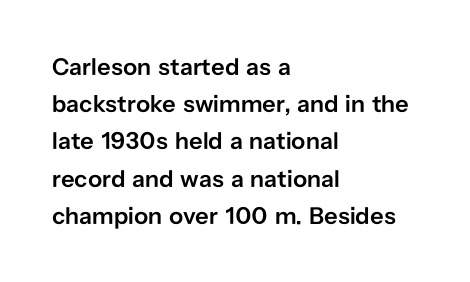
The image shows 24 px text type, upright; set left-aligned, normal line spacing (1.55x), normal letter spacing, not underlined.
